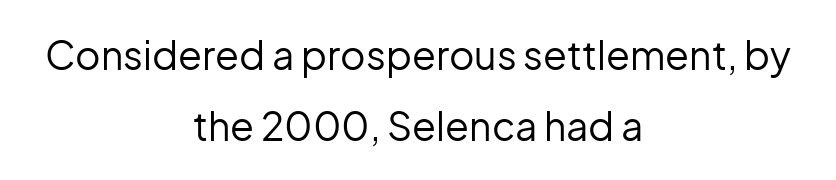
{"serif": "no", "italic": "no", "bold": "no", "weight": "regular", "width": "normal", "stroke_contrast": "low", "x_height": "medium", "monospaced": "no", "underline": "no", "align": "center", "line_spacing_ratio": 1.83, "letter_spacing": "normal", "letter_spacing_em": 0.0, "glyph_px": 39}
